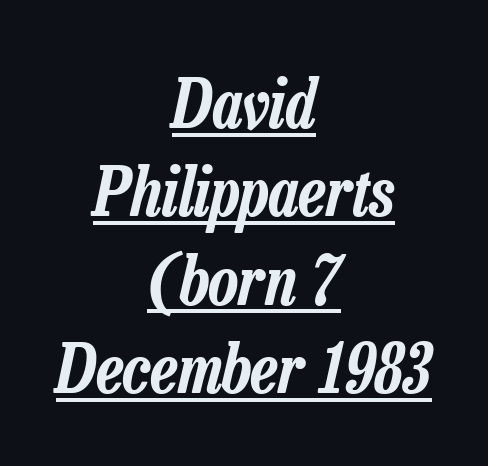
{"italic": "yes", "lean": "right", "slant_degrees": 13, "width": "condensed", "stroke_contrast": "low", "x_height": "medium", "monospaced": "no", "underline": "yes", "align": "center", "line_spacing": "normal", "line_spacing_ratio": 1.3, "letter_spacing": "normal", "letter_spacing_em": 0.0, "glyph_px": 68}
